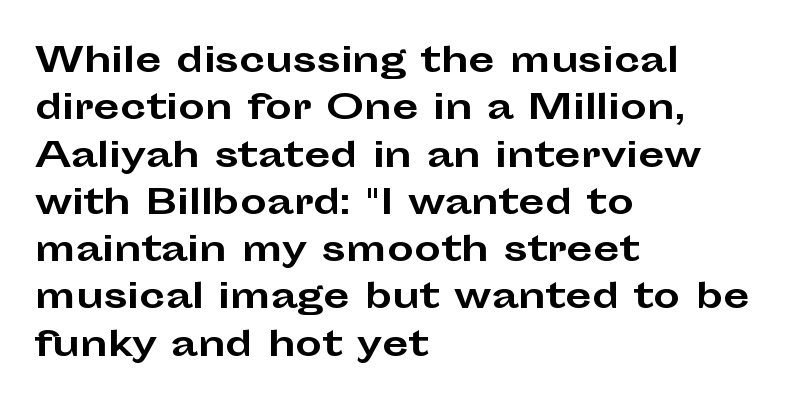
The passage shown is typeset with a sans-serif family. Students, observe: this is what conventionally led text looks like. You could not count columns in this text — the font is proportionally spaced. Compared with a centered layout, this one pins lines to the left instead. Posture: straight, roman, zero tilt.
